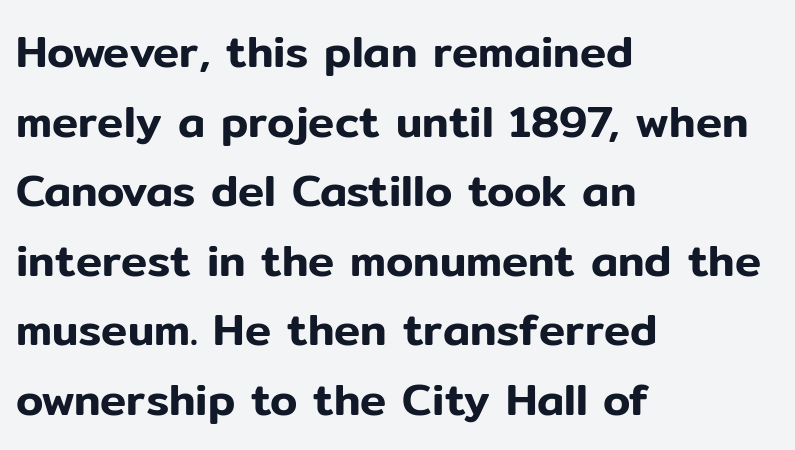
Q: Is the text italic (slanted)? A: No, it is upright.
Q: Is the typeface a serif or a sans-serif typeface? A: Sans-serif.
Q: Is the text underlined? A: No.
Q: How is the paragraph aligned? A: Left-aligned.
Q: Is the spacing between letters normal or unusually wide? A: Normal.
Q: Is the spacing between lines tight, normal or loose? A: Normal.
Q: Width (condensed, normal, or wide)? A: Normal.
Q: Stroke contrast? A: Low.
Q: x-height? A: Medium.
Q: Monospaced? A: No.
